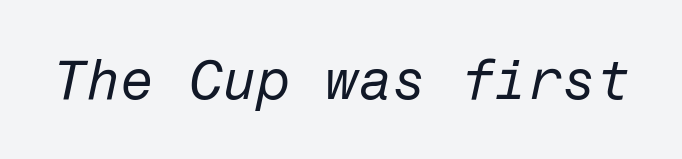
The image shows 55 px regular-weight type, italic (leaning right); set normal letter spacing, not underlined; low stroke contrast and a medium x-height.
